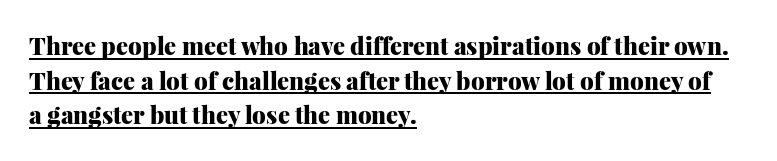
The gaps between neighbouring characters are ordinary and unremarkable. Caption: multi-line text, flush left, ragged right. You'd pick this weight for a headline — it's a proper bold. The line-height multiplier appears to be the usual default. Does a line run under the words? Yes, clearly.
